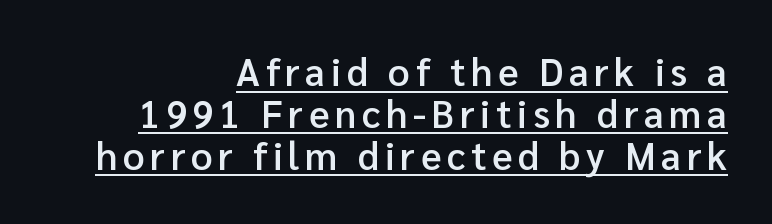
{"serif": "no", "italic": "no", "bold": "semi", "weight": "semibold", "width": "normal", "stroke_contrast": "low", "x_height": "medium", "monospaced": "no", "underline": "yes", "align": "right", "line_spacing": "tight", "line_spacing_ratio": 1.1, "glyph_px": 38}
